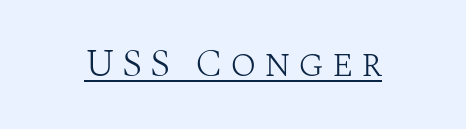
The image shows 39 px light serif type, upright; set centered, underlined; medium stroke contrast and a large x-height.
